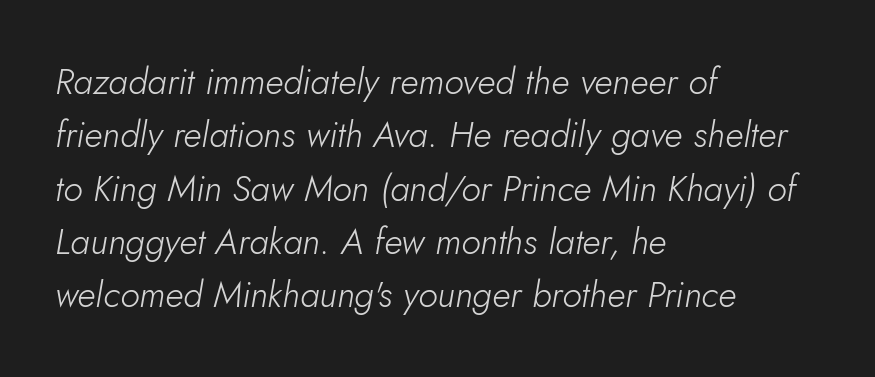
The letters advance in unequal steps, a hallmark of proportional type. Left-aligned paragraph, ragged on the right. You could call the tracking neutral — neither tight nor loose. Nobody drew a line under any word here.
